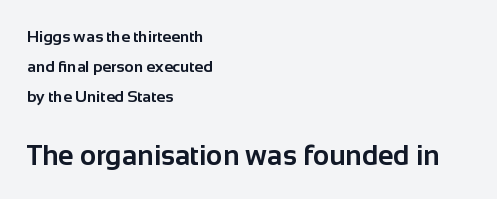
Glyph-to-glyph distance matches everyday printed text. The rendering uses natural spacing where letterforms have individual widths. What kind of face is this? One without serifs — a sans. It's the straight-up-and-down kind of type. Which chunk is bigger? The second one — the bottom block dwarfs the top. Bare-footed words on every line.
